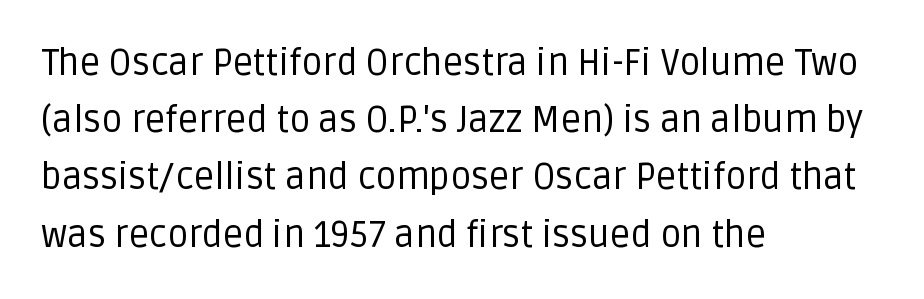
Glance below the letters and you will spot only blank space. A normal amount of white space separates one row of letters from the next. I'd call this a sans setting — the letters go barefoot. Inter-character spacing is left at the font's built-in metrics. The lettering stays uniformly vertical, giving the passage a roman look. Each letter keeps its own natural width here, so spacing adapts to shape.
